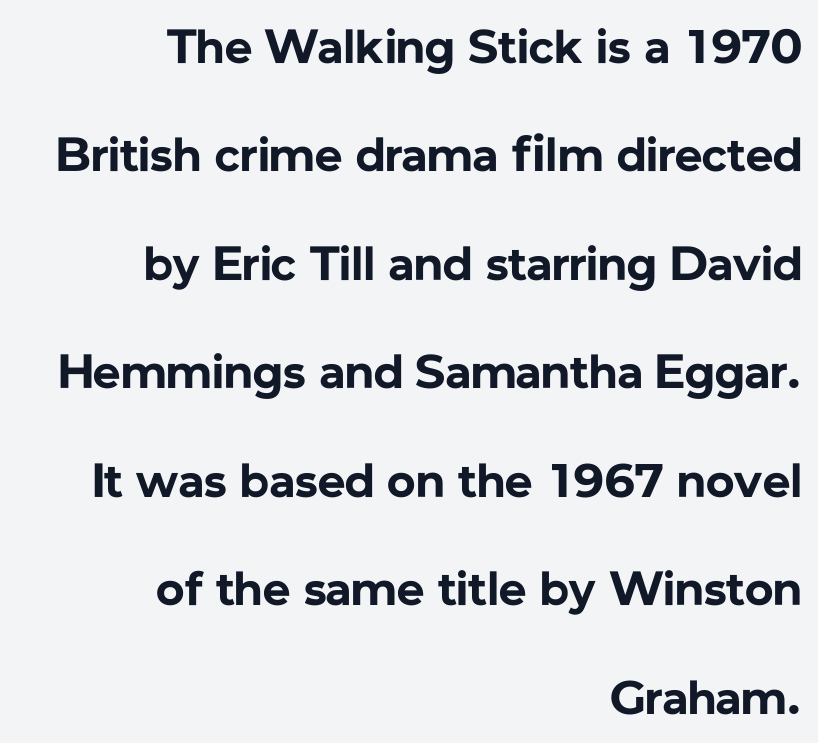
Q: Is the text bold? A: Yes.
Q: Is the text italic (slanted)? A: No, it is upright.
Q: Is the typeface a serif or a sans-serif typeface? A: Sans-serif.
Q: Is the text underlined? A: No.
Q: How is the paragraph aligned? A: Right-aligned.
Q: Is the spacing between letters normal or unusually wide? A: Normal.
Q: Is the spacing between lines tight, normal or loose? A: Loose.
Q: Width (condensed, normal, or wide)? A: Normal.
Q: Stroke contrast? A: Low.
Q: x-height? A: Medium.
Q: Monospaced? A: No.
